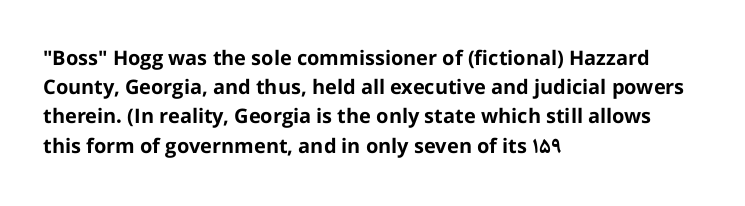
Q: Is the text bold? A: Yes.
Q: Is the text italic (slanted)? A: No, it is upright.
Q: Is the text underlined? A: No.
Q: How is the paragraph aligned? A: Left-aligned.
Q: Is the spacing between letters normal or unusually wide? A: Normal.
Q: Is the spacing between lines tight, normal or loose? A: Normal.
